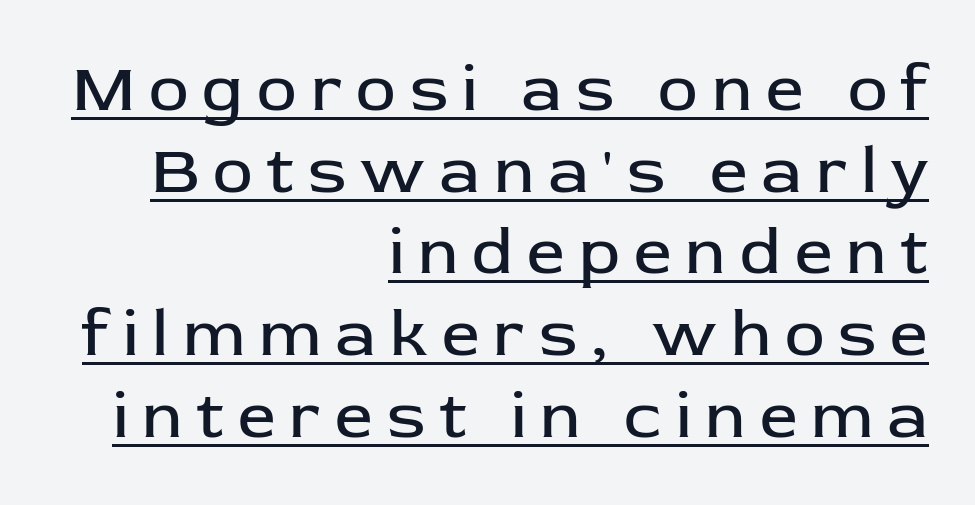
{"serif": "no", "italic": "no", "bold": "no", "weight": "regular", "width": "normal", "stroke_contrast": "low", "x_height": "medium", "monospaced": "no", "underline": "yes", "align": "right", "line_spacing_ratio": 1.22, "letter_spacing": "wide", "letter_spacing_em": 0.21, "glyph_px": 67}
